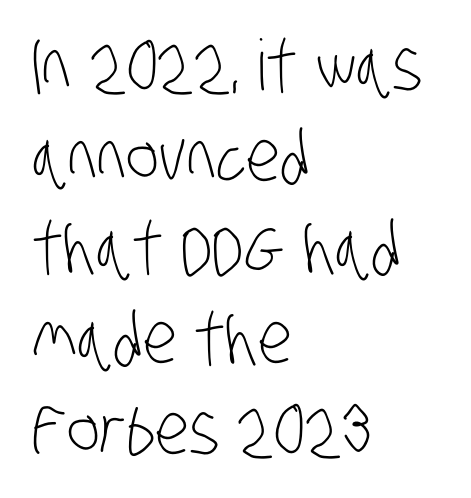
Nobody drew a line under any word here. The font family rendered here belongs to the sans-serif group. The letters advance in unequal steps, a hallmark of proportional type. The cut favours lightness, reaching ordinary text weight at its darkest. This sample uses plain, unmodified letter spacing.
